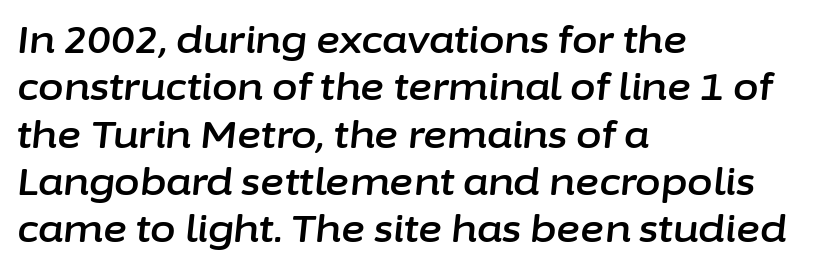
When letters slant like this, we call the style italic. Nobody drew a line under any word here. This rendering uses left alignment, leaving the right contour irregular. What's the leading like? Ordinary, nothing unusual. A typesetter would call this zero additional tracking. The rendering uses natural spacing where letterforms have individual widths.
